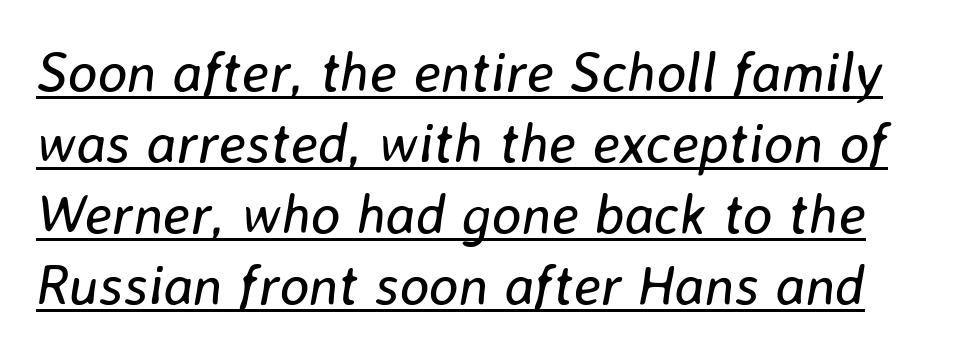
The face used here is proportionally spaced, like ordinary book or web type. The rows are spaced the way most documents space them. The passage shown has conventional tracking throughout. The typesetting does not lean heavy: it is not bold. Underlining? Definitely there. The specimen reads as italic at a glance.
